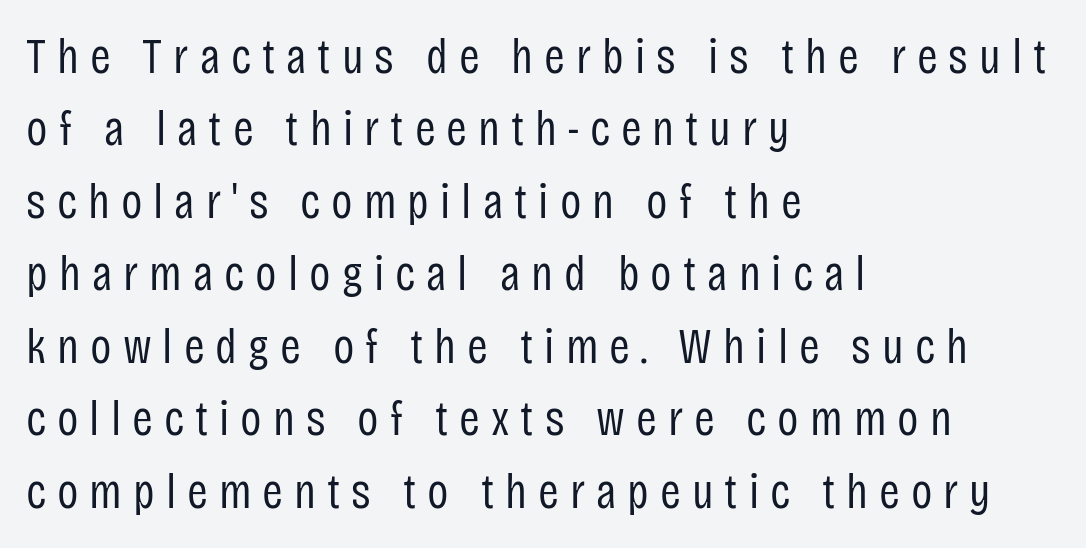
{"serif": "no", "italic": "no", "bold": "no", "weight": "regular", "width": "condensed", "stroke_contrast": "low", "x_height": "large", "monospaced": "no", "underline": "no", "align": "left", "line_spacing": "normal", "line_spacing_ratio": 1.45, "letter_spacing": "wide", "letter_spacing_em": 0.22, "glyph_px": 50}
